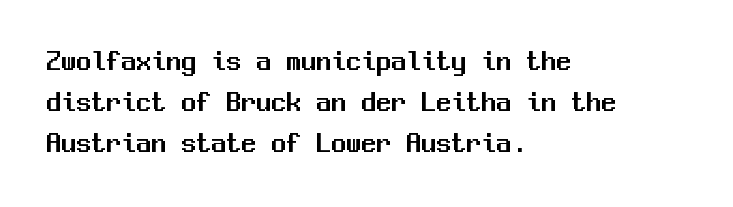
Q: Is the text italic (slanted)? A: No, it is upright.
Q: Is the typeface a serif or a sans-serif typeface? A: Sans-serif.
Q: Is the text underlined? A: No.
Q: How is the paragraph aligned? A: Left-aligned.
Q: Is the spacing between letters normal or unusually wide? A: Normal.
Q: Is the spacing between lines tight, normal or loose? A: Normal.
Q: Width (condensed, normal, or wide)? A: Normal.
Q: Stroke contrast? A: Medium.
Q: x-height? A: Medium.
Q: Monospaced? A: Yes.
